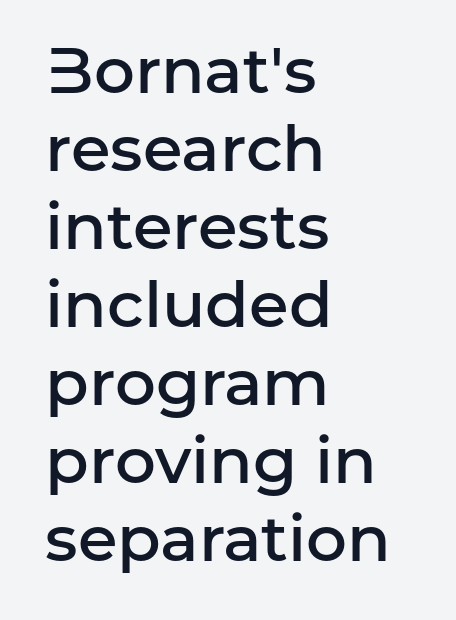
Serifs: no, the terminals of the letterforms are clean. These lines are rendered in a variable-pitch font. The sample has been set in demibold, a notch under bold. The area under the type is left untouched.
